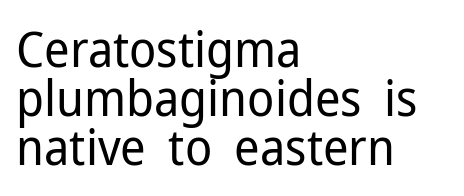
The letters stand upright; this is a roman face. No word sits above an underline. These glyphs show unthickened strokes, regular width or finer. This sample trades vertical openness for compactness between lines. The ragged edge is on the right, which tells us the setting is flush left.
